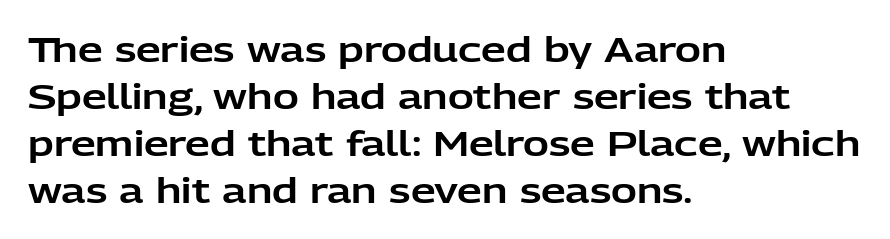
It's the straight-up-and-down kind of type. Where is the straight margin? On the left. Students, note that the glyphs here touch the page at normal intervals. This sample keeps an unexceptional amount of space between lines. Character widths vary here, with narrow letters taking less room than wide ones. The type family on display is of the sans-serif kind.
